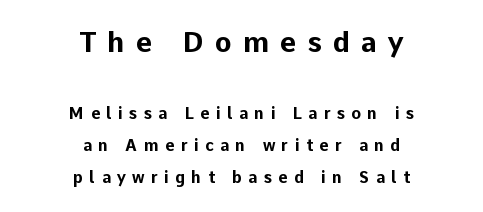
Is the block centered? Yes — each line is placed symmetrically about the middle. Size contrast runs from large at the top to small at the bottom. Quick note: underline off. Loose tracking; the words dissolve into strings of separated letters. You could not count columns in this text — the font is proportionally spaced.
